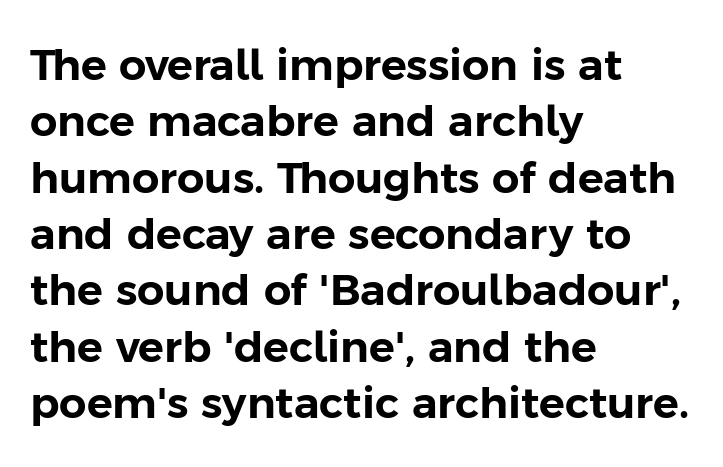
Q: Is the text italic (slanted)? A: No, it is upright.
Q: Is the typeface a serif or a sans-serif typeface? A: Sans-serif.
Q: Is the text underlined? A: No.
Q: How is the paragraph aligned? A: Left-aligned.
Q: Is the spacing between letters normal or unusually wide? A: Normal.
Q: Is the spacing between lines tight, normal or loose? A: Normal.
Q: Width (condensed, normal, or wide)? A: Normal.
Q: Stroke contrast? A: Low.
Q: x-height? A: Medium.
Q: Monospaced? A: No.
